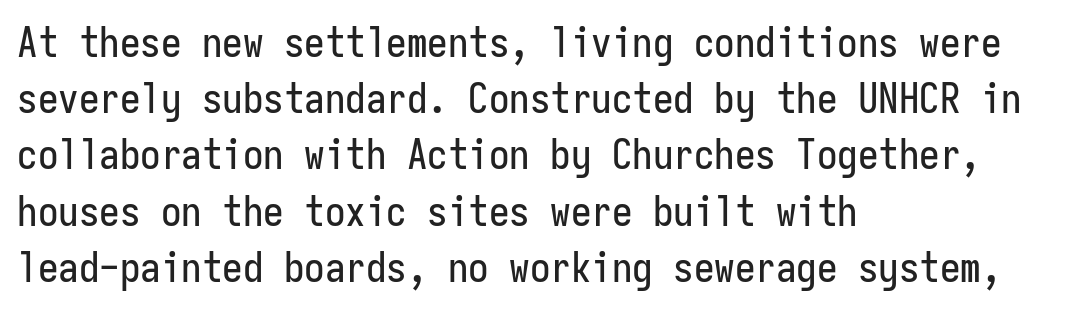
Layout note: lines flush left. Leading: standard. A roman cut, with each character standing at attention. Default kerning and tracking; the words read as compact shapes. The rendering uses typewriter-style spacing with identical character cells. This sample uses a sans-serif face.
